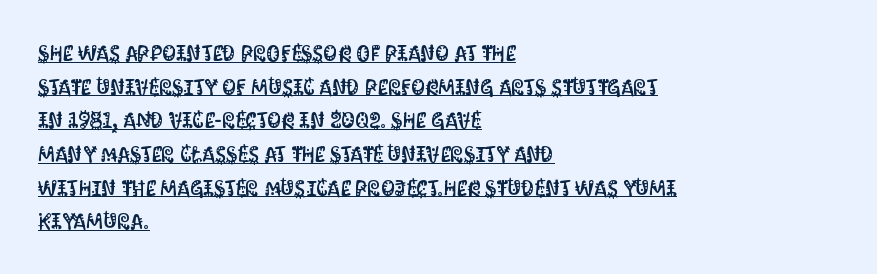
The image shows 22 px text type, upright; set left-aligned, normal line spacing (1.53x), normal letter spacing, underlined.
